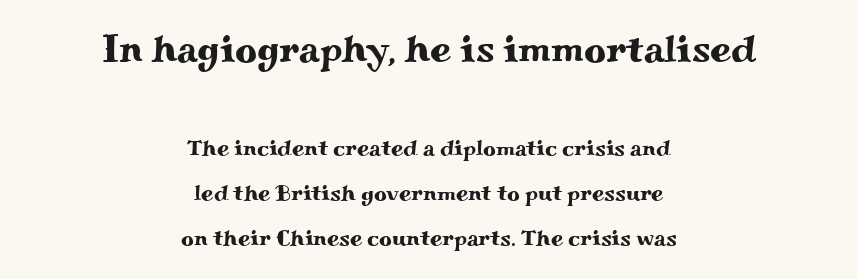
The image shows 38 px wide serif type, upright; set centered, loose line spacing (2.05x), normal letter spacing, not underlined; the first (top) block is 1.73x larger; medium stroke contrast and a small x-height.
